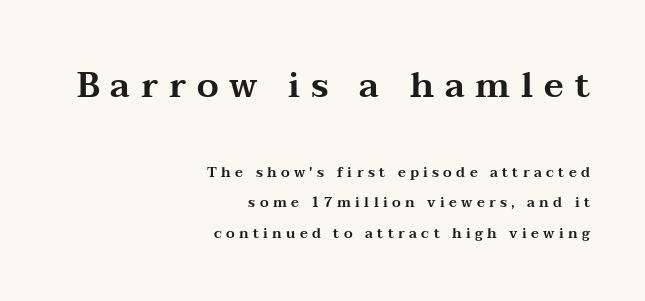
Underlining? Definitely not there. Look at the glyph heights: the upper group is clearly the bigger setting. Designer's note — italics off, roman on. Compared with a flush-left layout, this one pins lines to the opposite, right side. Proportional: the letters do not fall into vertical columns.
